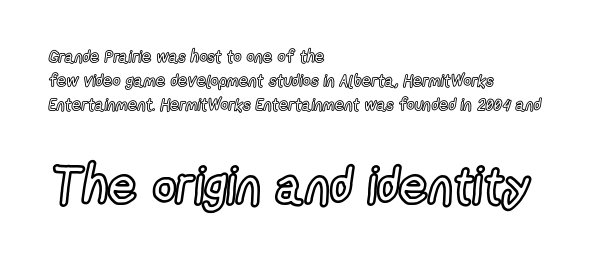
{"width": "condensed", "x_height": "medium", "monospaced": "no", "underline": "no", "align": "left", "line_spacing": "normal", "line_spacing_ratio": 1.42, "letter_spacing": "normal", "letter_spacing_em": 0.0, "larger_block": "second", "size_ratio": 3.0, "glyph_px": 51}
